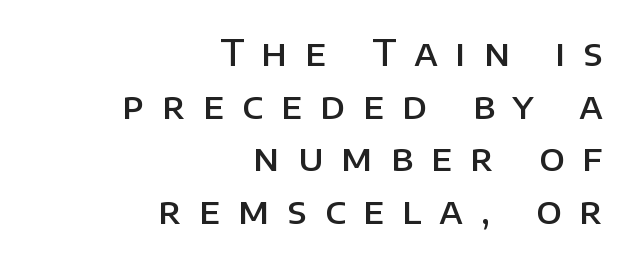
Q: Is the text bold? A: Semi-bold.
Q: Is the text italic (slanted)? A: No, it is upright.
Q: Is the typeface a serif or a sans-serif typeface? A: Sans-serif.
Q: Is the text underlined? A: No.
Q: How is the paragraph aligned? A: Right-aligned.
Q: Is the spacing between letters normal or unusually wide? A: Unusually wide.
Q: Is the spacing between lines tight, normal or loose? A: Normal.
Q: Width (condensed, normal, or wide)? A: Normal.
Q: Stroke contrast? A: Low.
Q: x-height? A: Large.
Q: Monospaced? A: No.
